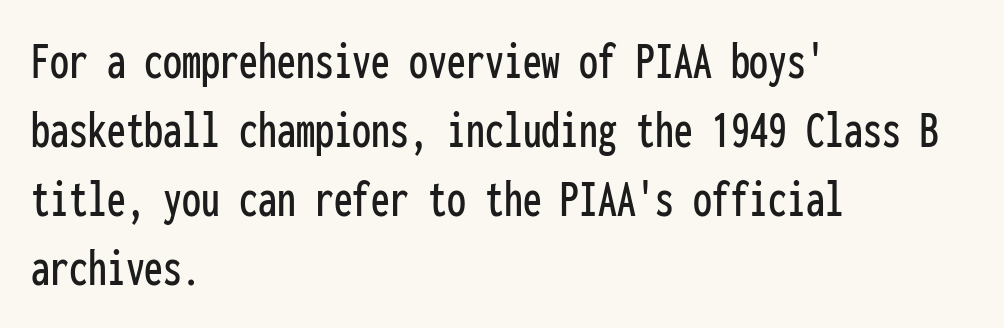
In terms of posture, this sample is upright. Is there much room between lines? A standard amount, neither cramped nor airy. Each letter, wide or thin by design, is forced into the same width here. These lines are set flush left with a ragged right edge.
